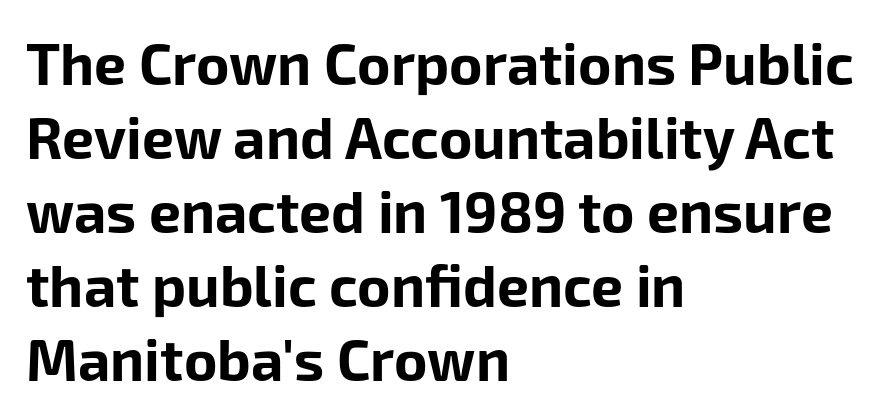
Designer's note — italics off, roman on. Here the designer chose a conventional face with non-uniform glyph widths. The zone under the glyphs is completely vacant. This rendering employs a face without finishing strokes, i.e., a sans-serif. Line beginnings align vertically; line endings do not. I'd describe the lettering as bold — thick and assertive.
